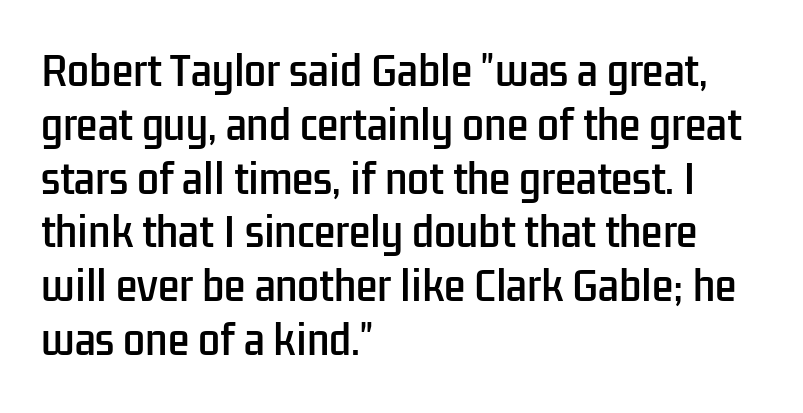
The image shows 39 px condensed sans-serif type, upright; set left-aligned, normal line spacing (1.38x), normal letter spacing, not underlined; low stroke contrast and a medium x-height.
